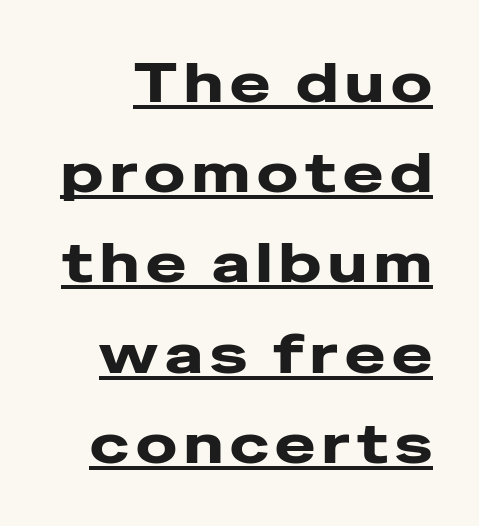
{"serif": "no", "italic": "no", "width": "wide", "stroke_contrast": "low", "x_height": "medium", "monospaced": "no", "underline": "yes", "line_spacing": "normal", "line_spacing_ratio": 1.67, "glyph_px": 54}
